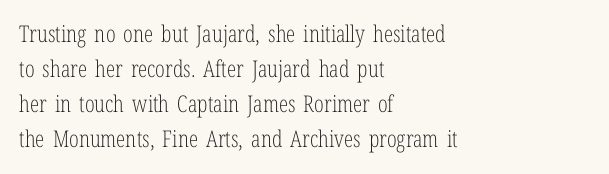
Q: Is the text bold? A: No.
Q: Is the text italic (slanted)? A: No, it is upright.
Q: Is the text underlined? A: No.
Q: How is the paragraph aligned? A: Left-aligned.
Q: Is the spacing between letters normal or unusually wide? A: Normal.
Q: Is the spacing between lines tight, normal or loose? A: Normal.
